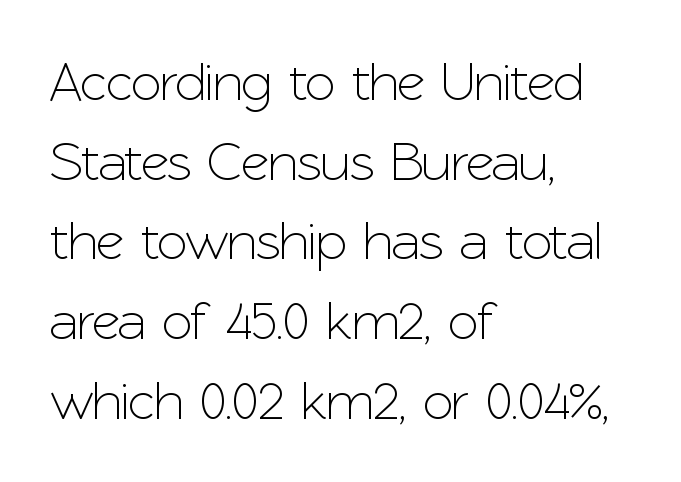
This is roman type, the default non-slanted kind. This sample uses a sans-serif face. The space beneath each line is pristine and unruled. The horizontal fit of the characters is conventional and even.
